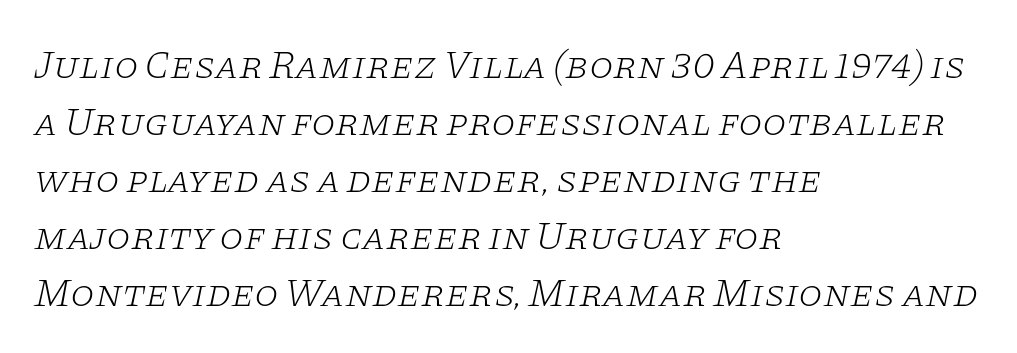
Q: Is the text bold? A: No.
Q: Is the text italic (slanted)? A: Yes, it leans right by about 11 degrees.
Q: Is the typeface a serif or a sans-serif typeface? A: Serif.
Q: Is the text underlined? A: No.
Q: How is the paragraph aligned? A: Left-aligned.
Q: Is the spacing between letters normal or unusually wide? A: Normal.
Q: Is the spacing between lines tight, normal or loose? A: Normal.
Q: Width (condensed, normal, or wide)? A: Wide.
Q: Stroke contrast? A: Low.
Q: x-height? A: Large.
Q: Monospaced? A: No.
